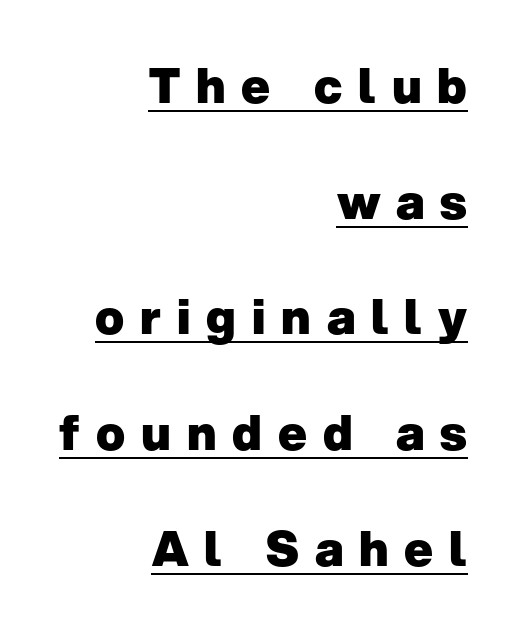
Tracking value appears strongly positive — letters spread wide. The rag falls on the left side of this text block. The glyphs in this specimen are sans serif. Looks like regular typesetting: each glyph gets only the width it needs.
